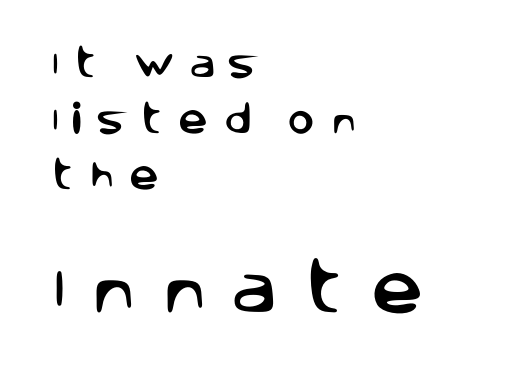
{"serif": "no", "italic": "no", "width": "normal", "stroke_contrast": "low", "x_height": "large", "monospaced": "no", "underline": "no", "align": "left", "line_spacing": "normal", "line_spacing_ratio": 1.7, "letter_spacing": "wide", "letter_spacing_em": 0.44, "larger_block": "second", "size_ratio": 1.76, "glyph_px": 58}
